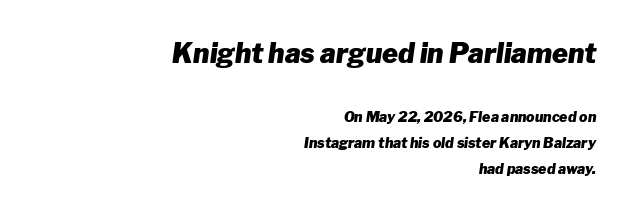
{"italic": "yes", "lean": "right", "slant_degrees": 8, "bold": "yes", "underline": "no", "align": "right", "line_spacing_ratio": 1.87, "letter_spacing": "normal", "letter_spacing_em": 0.0, "larger_block": "first", "size_ratio": 1.93, "glyph_px": 27}
